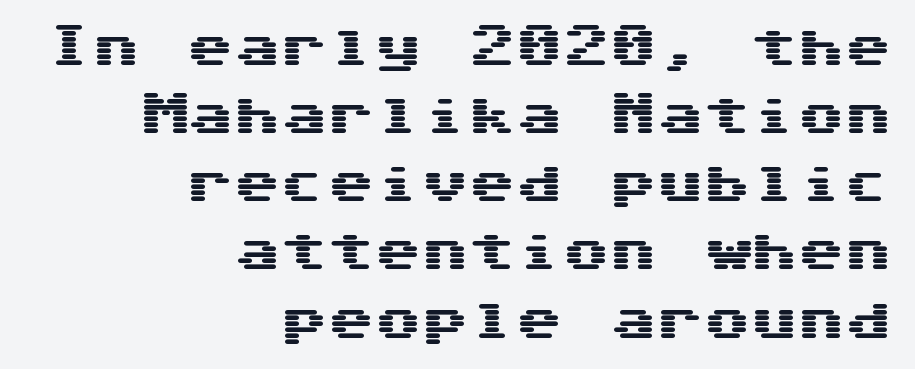
Q: Is the text italic (slanted)? A: No, it is upright.
Q: Is the typeface a serif or a sans-serif typeface? A: Sans-serif.
Q: Is the text underlined? A: No.
Q: How is the paragraph aligned? A: Right-aligned.
Q: Is the spacing between letters normal or unusually wide? A: Normal.
Q: Is the spacing between lines tight, normal or loose? A: Normal.
Q: Width (condensed, normal, or wide)? A: Wide.
Q: Stroke contrast? A: Medium.
Q: x-height? A: Medium.
Q: Monospaced? A: Yes.
